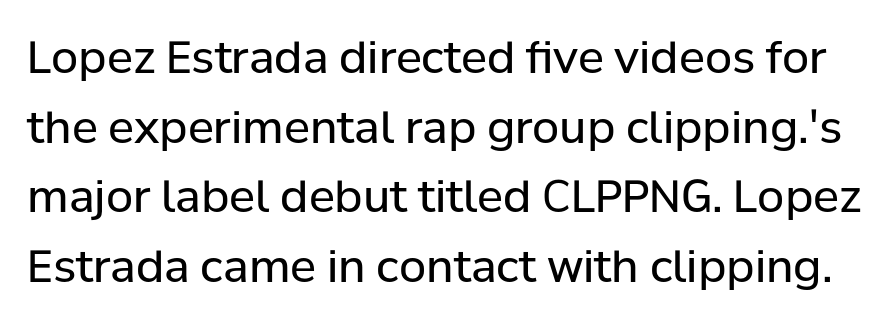
Q: Is the text bold? A: No.
Q: Is the text italic (slanted)? A: No, it is upright.
Q: Is the typeface a serif or a sans-serif typeface? A: Sans-serif.
Q: Is the text underlined? A: No.
Q: Is the spacing between letters normal or unusually wide? A: Normal.
Q: Is the spacing between lines tight, normal or loose? A: Normal.
Q: Width (condensed, normal, or wide)? A: Normal.
Q: Stroke contrast? A: Low.
Q: x-height? A: Medium.
Q: Monospaced? A: No.
